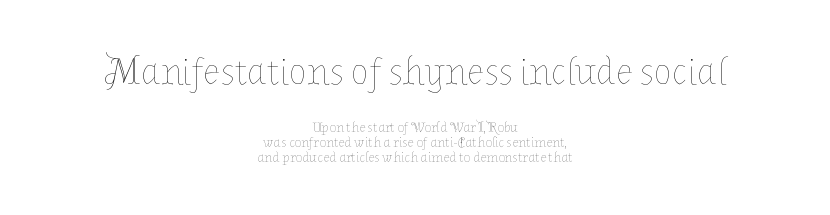
Note the varied advance widths — an 'i' is clearly narrower than an 'm'. A typesetter would call this zero additional tracking. The strip under each line holds only bare page. A centered setting, common on invitations and titles, is used for this passage. Is there much room between lines? No — they nearly touch.
